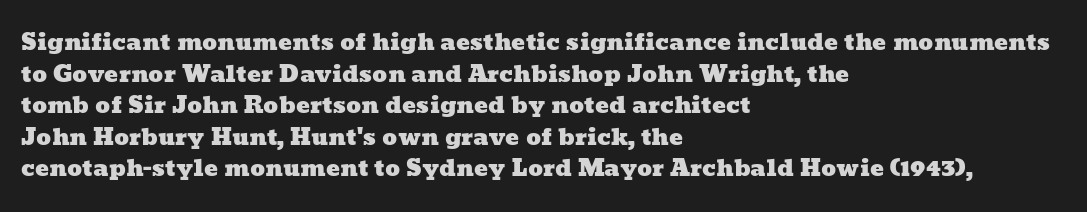
Q: Is the text underlined? A: No.
Q: How is the paragraph aligned? A: Left-aligned.
Q: Is the spacing between letters normal or unusually wide? A: Normal.
Q: Is the spacing between lines tight, normal or loose? A: Normal.
